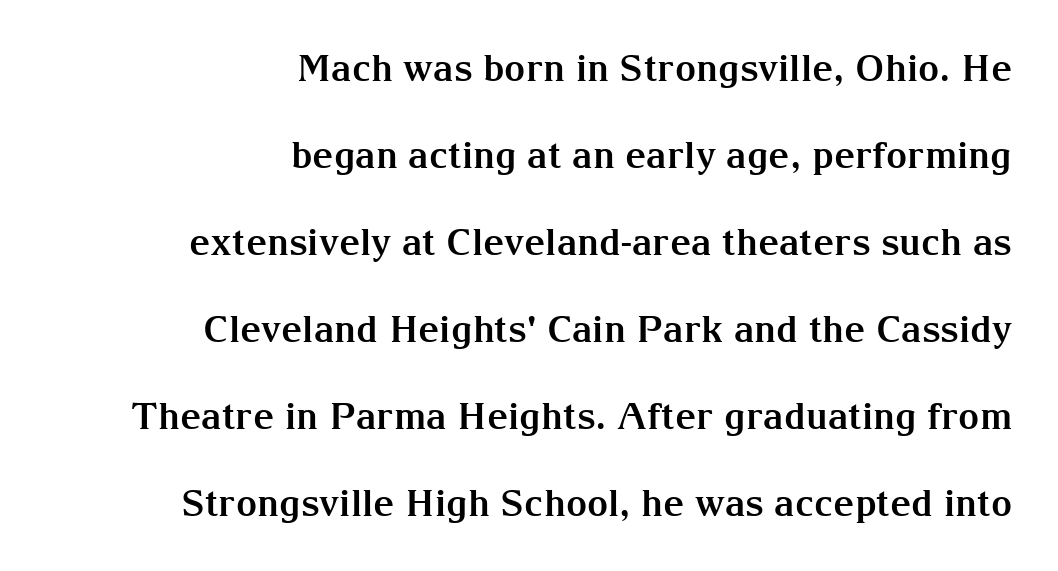
Q: Is the text bold? A: Yes.
Q: Is the text italic (slanted)? A: No, it is upright.
Q: Is the typeface a serif or a sans-serif typeface? A: Serif.
Q: Is the text underlined? A: No.
Q: How is the paragraph aligned? A: Right-aligned.
Q: Is the spacing between letters normal or unusually wide? A: Normal.
Q: Is the spacing between lines tight, normal or loose? A: Loose.
Q: Width (condensed, normal, or wide)? A: Normal.
Q: Stroke contrast? A: Medium.
Q: x-height? A: Medium.
Q: Monospaced? A: No.
